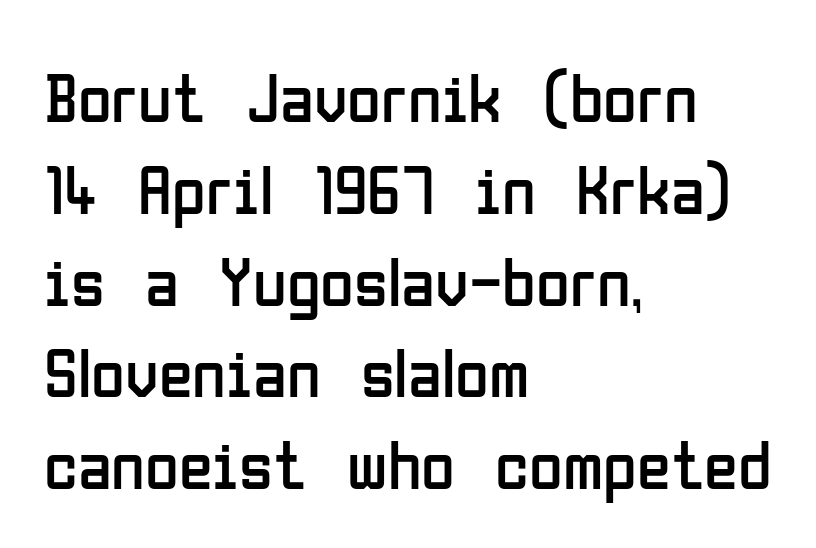
Q: Is the text bold? A: No.
Q: Is the text italic (slanted)? A: No, it is upright.
Q: Is the typeface a serif or a sans-serif typeface? A: Sans-serif.
Q: Is the text underlined? A: No.
Q: How is the paragraph aligned? A: Left-aligned.
Q: Is the spacing between letters normal or unusually wide? A: Normal.
Q: Is the spacing between lines tight, normal or loose? A: Normal.
Q: Width (condensed, normal, or wide)? A: Condensed.
Q: Stroke contrast? A: Low.
Q: x-height? A: Medium.
Q: Monospaced? A: No.
